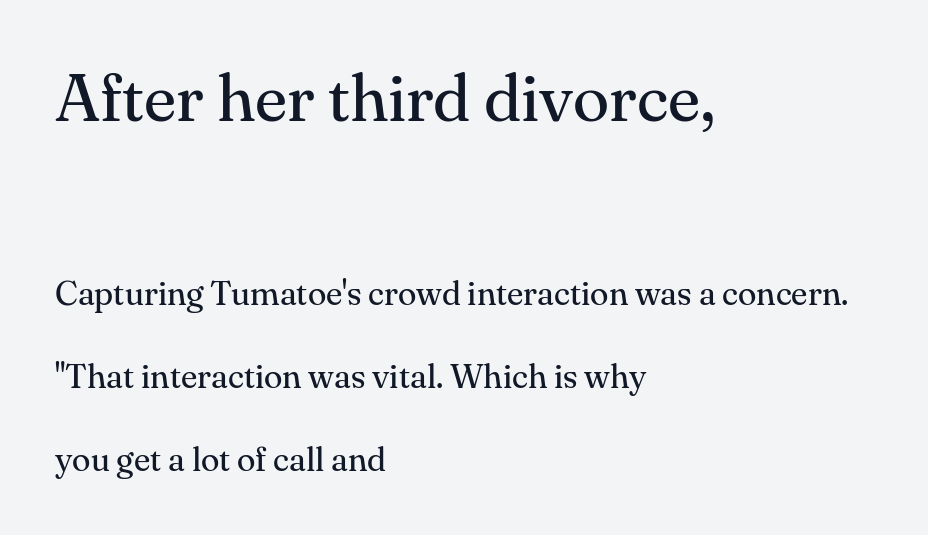
The image shows 67 px regular-weight serif type, upright; set left-aligned, loose line spacing (2.43x), normal letter spacing, not underlined; the first (top) block is 1.97x larger; medium stroke contrast and a small x-height.
